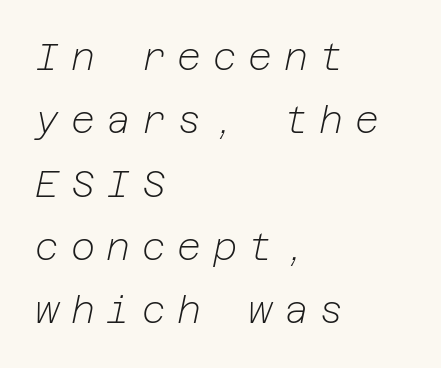
Q: Is the text bold? A: No.
Q: Is the text italic (slanted)? A: Yes, it leans right by about 12 degrees.
Q: Is the text underlined? A: No.
Q: How is the paragraph aligned? A: Left-aligned.
Q: Is the spacing between letters normal or unusually wide? A: Unusually wide.
Q: Width (condensed, normal, or wide)? A: Normal.
Q: Stroke contrast? A: Low.
Q: x-height? A: Medium.
